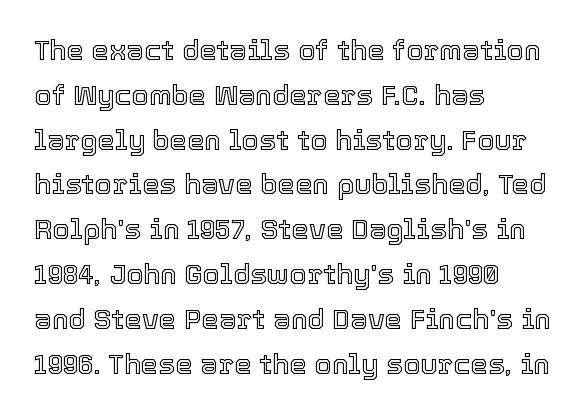
Tracking value appears to be zero — textbook default spacing. If you measured baseline to baseline, you'd find a middling distance. Is the block centered? No — it sits flush against the left margin. Type without underlining. Note the varied advance widths — an 'i' is clearly narrower than an 'm'.
